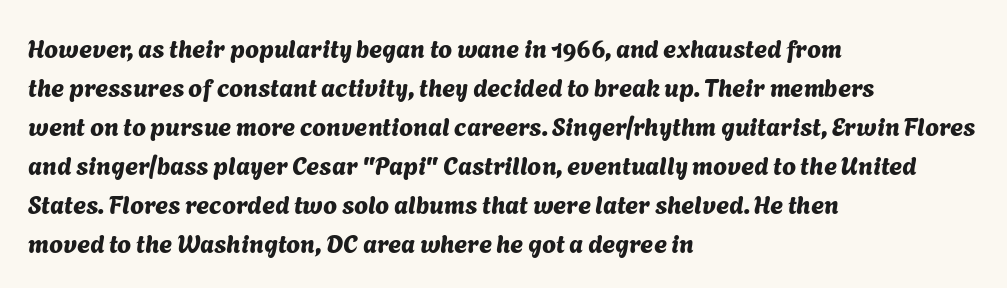
Nothing unusual about the tracking: characters are spaced as the font intends. The leading is moderate, giving the passage an even texture. Letters rest on an invisible, unmarked baseline. Leftover space on each line is placed entirely after the last word.
